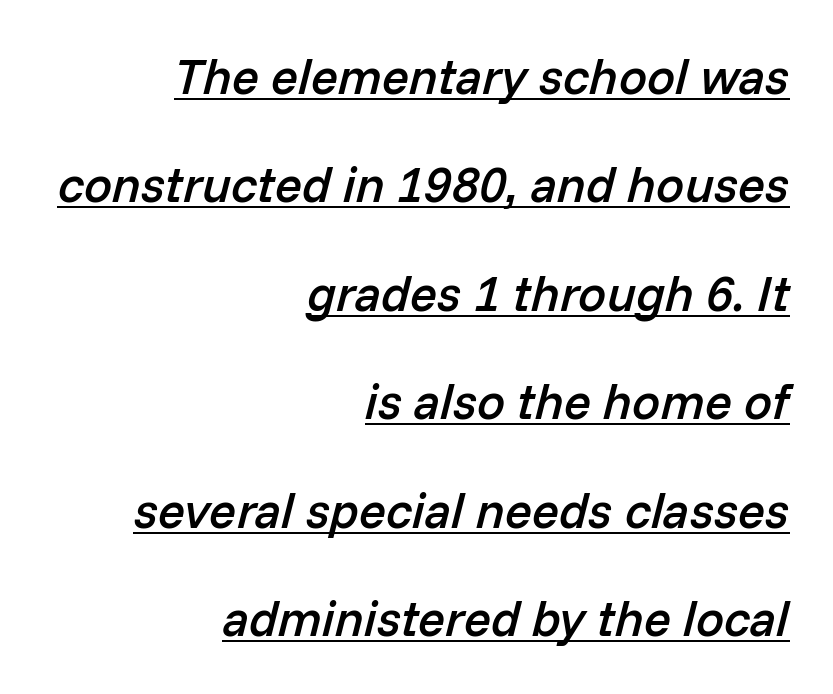
The image shows 50 px semibold type, italic (leaning right); set right-aligned, loose line spacing (2.17x), normal letter spacing, underlined; low stroke contrast and a medium x-height.
